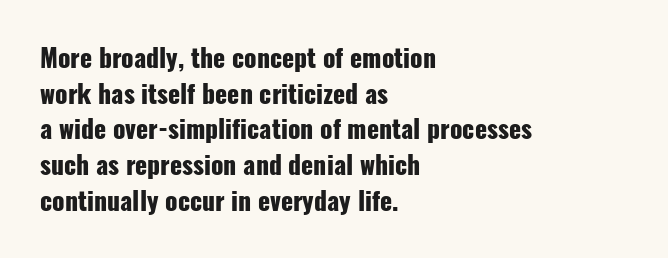
The image shows 25 px bold type, upright; set left-aligned, normal line spacing (1.43x), normal letter spacing, not underlined.
